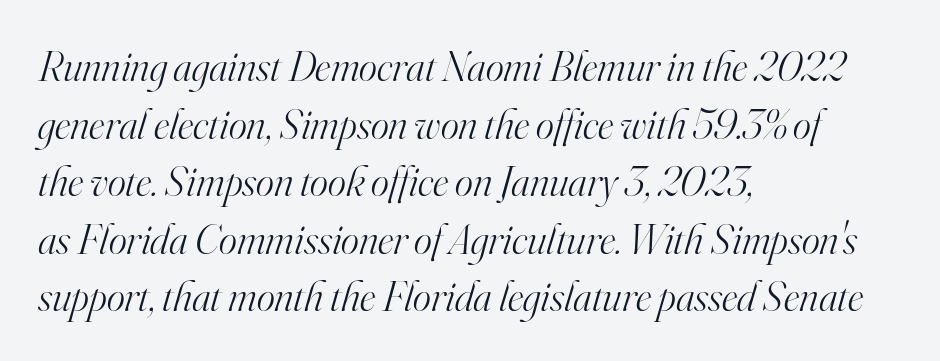
Q: Is the text bold? A: No.
Q: Is the text italic (slanted)? A: Yes, it leans right by about 16 degrees.
Q: Is the typeface a serif or a sans-serif typeface? A: Serif.
Q: Is the text underlined? A: No.
Q: How is the paragraph aligned? A: Left-aligned.
Q: Is the spacing between letters normal or unusually wide? A: Normal.
Q: Is the spacing between lines tight, normal or loose? A: Normal.
Q: Width (condensed, normal, or wide)? A: Normal.
Q: Stroke contrast? A: High.
Q: x-height? A: Small.
Q: Monospaced? A: No.
